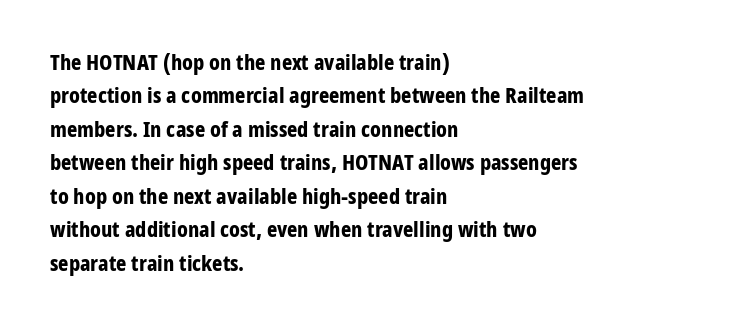
The image shows 22 px bold type, upright; set left-aligned, normal line spacing (1.52x), normal letter spacing, not underlined.
